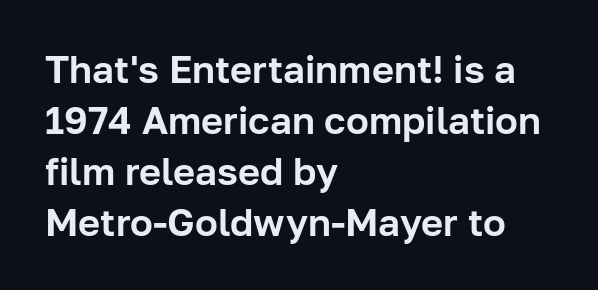
The image shows 38 px sans-serif type, upright; set left-aligned, normal line spacing (1.34x), normal letter spacing, not underlined; low stroke contrast and a medium x-height.
